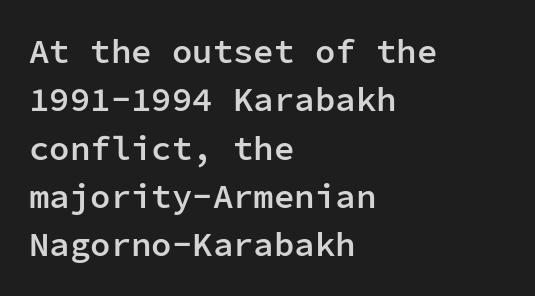
Q: Is the text bold? A: Semi-bold.
Q: Is the text italic (slanted)? A: No, it is upright.
Q: Is the typeface a serif or a sans-serif typeface? A: Sans-serif.
Q: Is the text underlined? A: No.
Q: How is the paragraph aligned? A: Left-aligned.
Q: Is the spacing between letters normal or unusually wide? A: Normal.
Q: Is the spacing between lines tight, normal or loose? A: Normal.
Q: Width (condensed, normal, or wide)? A: Normal.
Q: Stroke contrast? A: Low.
Q: x-height? A: Medium.
Q: Monospaced? A: Yes.
